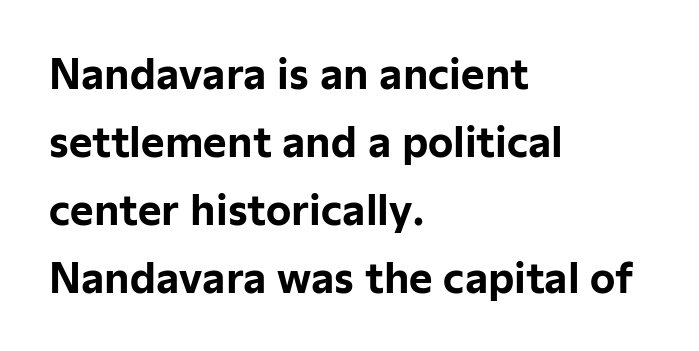
The image shows 40 px bold sans-serif type, upright; set left-aligned, normal line spacing (1.7x), normal letter spacing, not underlined; low stroke contrast and a medium x-height.
